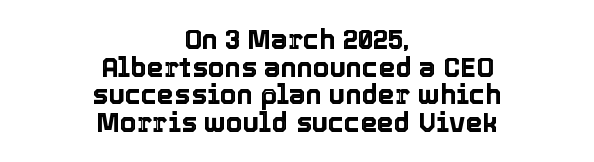
Vertical spacing — tight. This sample uses plain, unmodified letter spacing. Rule under the text: the space is simply empty. This sample is center-justified, so both line endings float freely.
